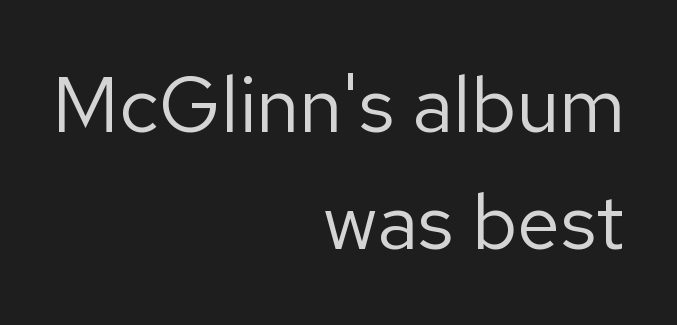
{"serif": "no", "italic": "no", "bold": "no", "weight": "regular", "width": "normal", "stroke_contrast": "low", "x_height": "medium", "monospaced": "no", "underline": "no", "align": "right", "line_spacing": "normal", "line_spacing_ratio": 1.5, "letter_spacing": "normal", "letter_spacing_em": 0.0, "glyph_px": 78}
